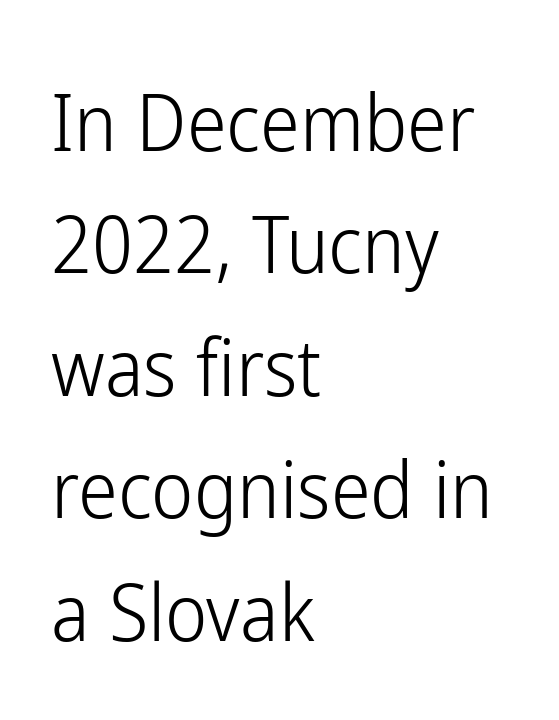
The image shows 80 px light, condensed sans-serif type, upright; set left-aligned, normal line spacing (1.53x), normal letter spacing, not underlined; low stroke contrast and a medium x-height.
